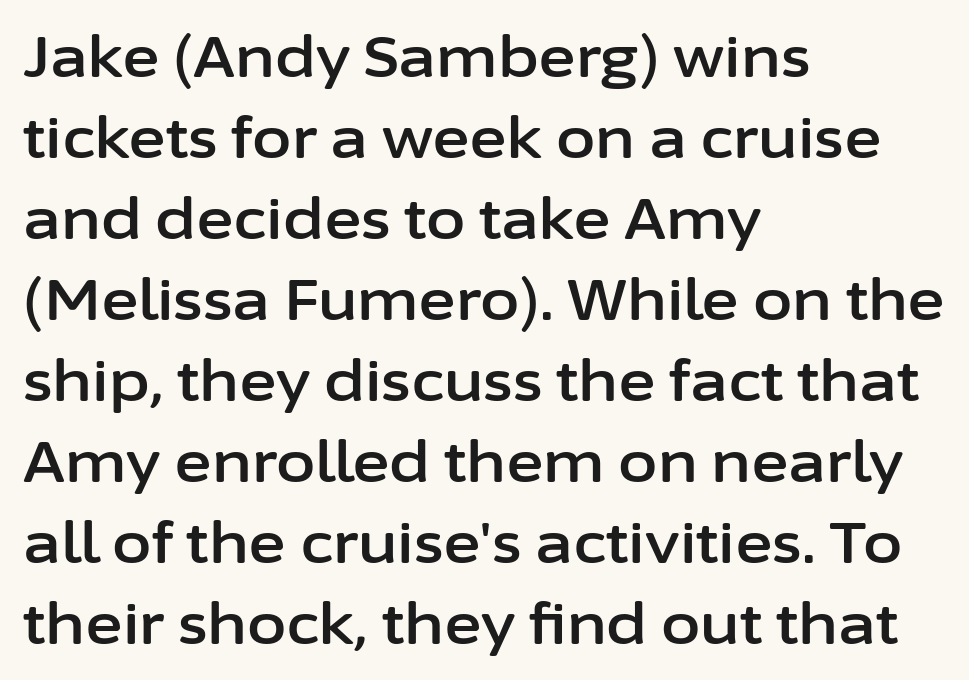
The image shows 57 px sans-serif type, upright; set left-aligned, normal line spacing (1.42x), normal letter spacing, not underlined; low stroke contrast and a medium x-height.
